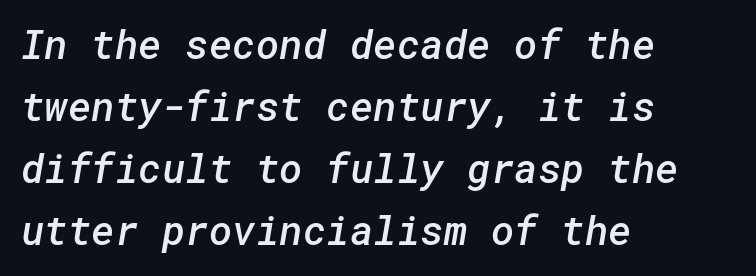
Every letter is mildly thick-stroked: semibold rather than bold. Letterform terminals end flat and unadorned throughout the passage. Typeset ragged right — the left edge is the straight one. Bare-footed words on every line. Regular leading. Nothing unusual about the tracking: characters are spaced as the font intends.
